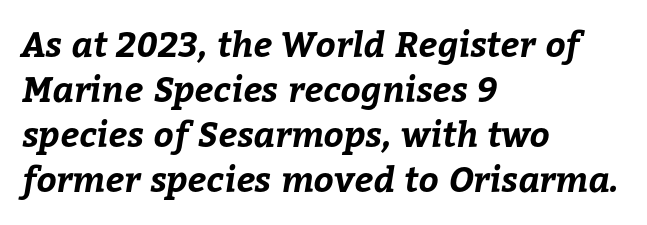
Leftover space on each line is placed entirely after the last word. Here the designer chose a conventional face with non-uniform glyph widths. The type is set solid horizontally, with unmodified tracking. The font is running at its bold setting. The space directly below the letters is spotless.
